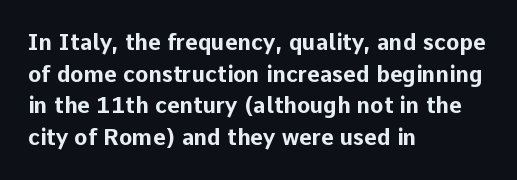
Beneath every word, the page is bare. Successive baselines arrive at the customary interval. It's the straight-up-and-down kind of type. Which margin do the lines hug? The left one — the right edge is uneven. Thick stems and heavy bowls — unmistakably bold.
